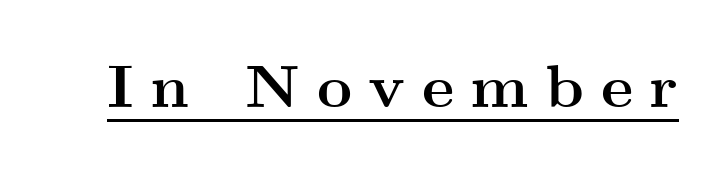
{"serif": "yes", "italic": "no", "bold": "yes", "weight": "semibold", "width": "wide", "stroke_contrast": "medium", "x_height": "small", "monospaced": "no", "underline": "yes", "letter_spacing": "wide", "letter_spacing_em": 0.27, "glyph_px": 61}
